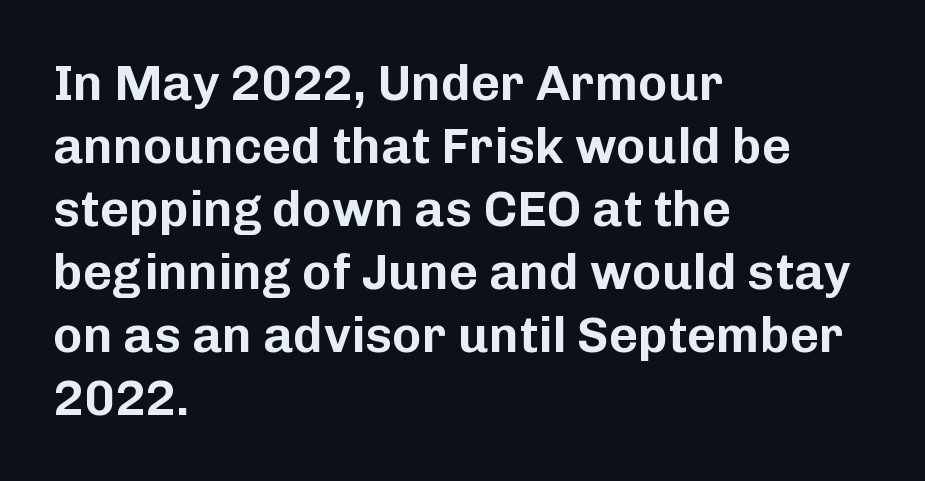
What stands out about the letter spacing? Nothing — it is the standard amount. Words float on clear page, feet unadorned. Think of a printed novel: that variable character pitch is what you see here. What's the leading like? Ordinary, nothing unusual.
